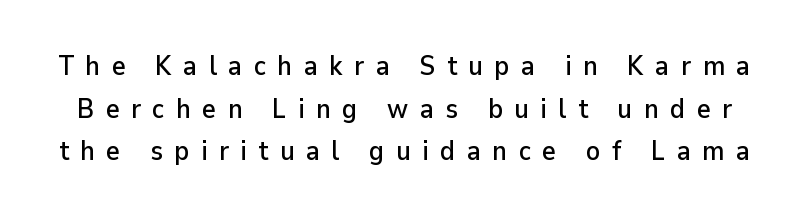
Q: Is the text italic (slanted)? A: No, it is upright.
Q: Is the text underlined? A: No.
Q: Is the spacing between letters normal or unusually wide? A: Unusually wide.
Q: Is the spacing between lines tight, normal or loose? A: Normal.
